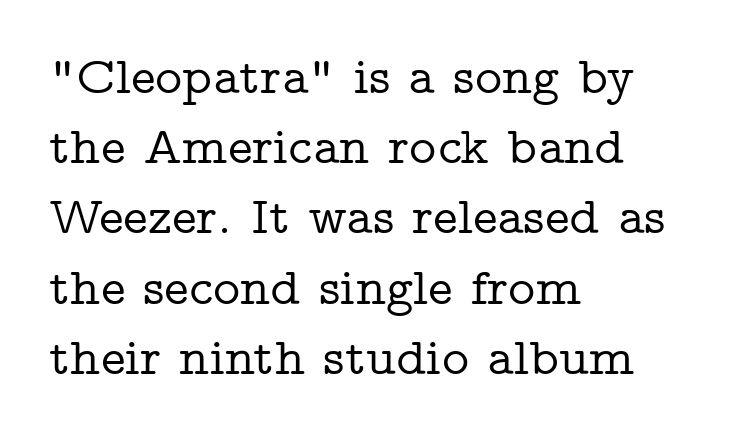
The lines sit at an ordinary, default distance from one another. Character widths vary here, with narrow letters taking less room than wide ones. Tracking here is standard; glyphs follow each other at the usual distance. The paragraph has a hard left edge and a soft right edge.
